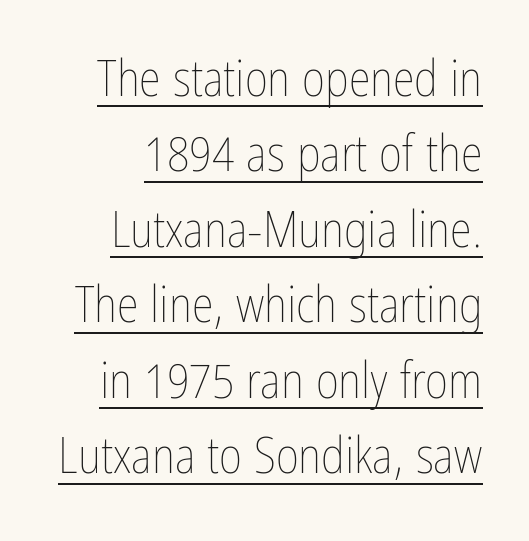
Q: Is the text bold? A: No.
Q: Is the text italic (slanted)? A: No, it is upright.
Q: Is the text underlined? A: Yes.
Q: Is the spacing between letters normal or unusually wide? A: Normal.
Q: Is the spacing between lines tight, normal or loose? A: Normal.
Q: Width (condensed, normal, or wide)? A: Condensed.
Q: Stroke contrast? A: Low.
Q: x-height? A: Medium.
Q: Monospaced? A: No.
